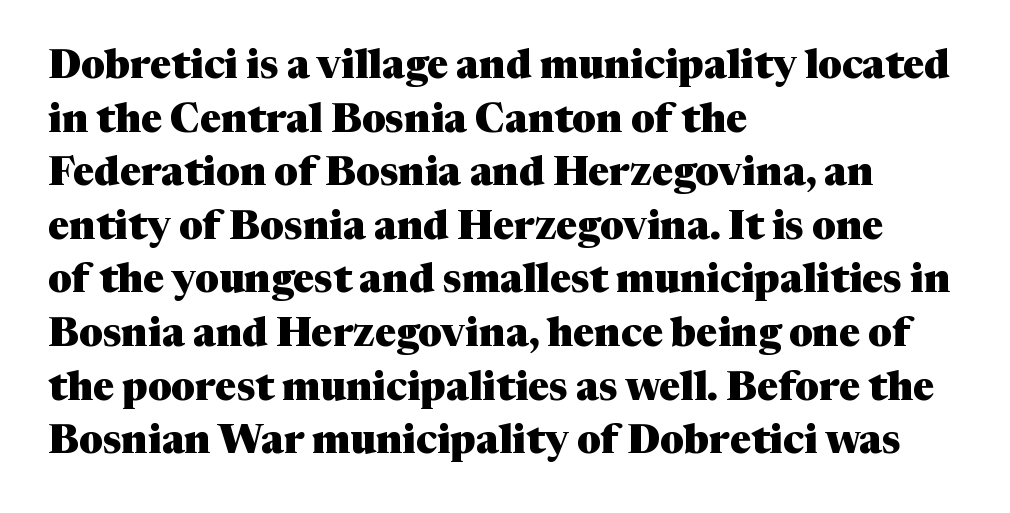
{"serif": "yes", "italic": "no", "bold": "yes", "weight": "heavy", "width": "normal", "stroke_contrast": "medium", "x_height": "medium", "monospaced": "no", "underline": "no", "align": "left", "line_spacing": "normal", "line_spacing_ratio": 1.34, "letter_spacing": "normal", "letter_spacing_em": 0.0, "glyph_px": 40}
